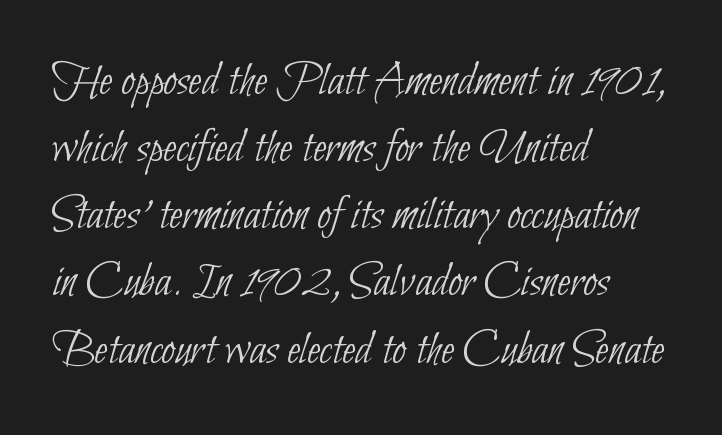
Q: Is the text bold? A: No.
Q: Is the typeface a serif or a sans-serif typeface? A: Sans-serif.
Q: Is the text underlined? A: No.
Q: How is the paragraph aligned? A: Left-aligned.
Q: Is the spacing between letters normal or unusually wide? A: Normal.
Q: Is the spacing between lines tight, normal or loose? A: Normal.
Q: Width (condensed, normal, or wide)? A: Condensed.
Q: Stroke contrast? A: Low.
Q: x-height? A: Small.
Q: Monospaced? A: No.
